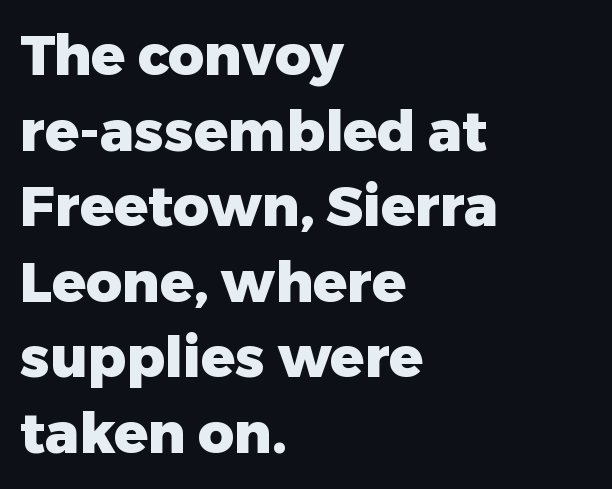
Q: Is the text bold? A: Yes.
Q: Is the text italic (slanted)? A: No, it is upright.
Q: Is the typeface a serif or a sans-serif typeface? A: Sans-serif.
Q: Is the text underlined? A: No.
Q: How is the paragraph aligned? A: Left-aligned.
Q: Is the spacing between letters normal or unusually wide? A: Normal.
Q: Is the spacing between lines tight, normal or loose? A: Normal.
Q: Width (condensed, normal, or wide)? A: Normal.
Q: Stroke contrast? A: Low.
Q: x-height? A: Medium.
Q: Monospaced? A: No.
